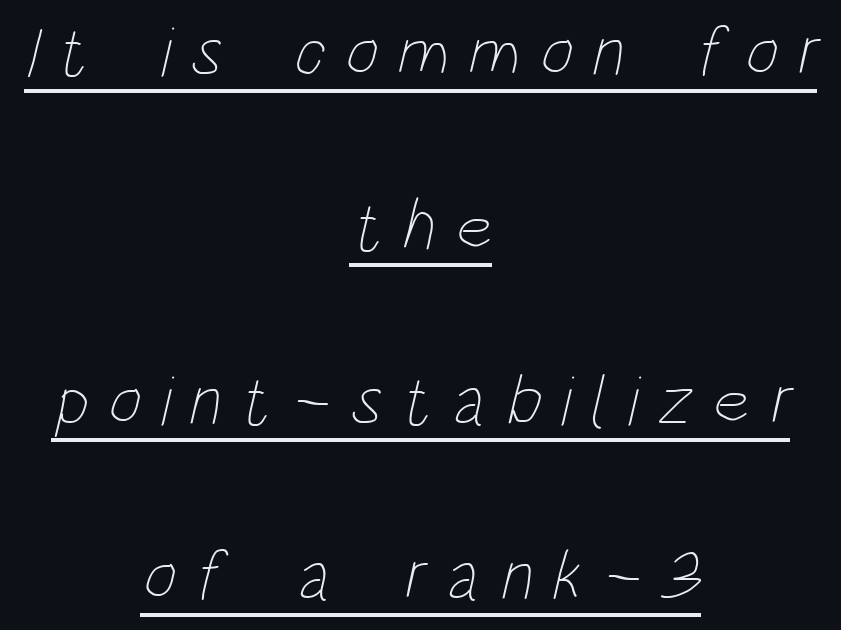
Stroke mass is kept to a normal reading level or below. Caption: multi-line text, centered on the measure. The rendering inserts visible extra space after every character. Proportional: the letters do not fall into vertical columns.
